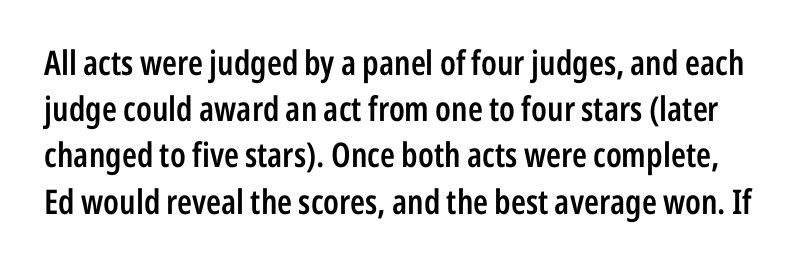
{"serif": "no", "italic": "no", "bold": "semi", "weight": "semibold", "width": "condensed", "stroke_contrast": "low", "x_height": "medium", "monospaced": "no", "underline": "no", "line_spacing": "normal", "line_spacing_ratio": 1.36, "letter_spacing": "normal", "letter_spacing_em": 0.0, "glyph_px": 34}
